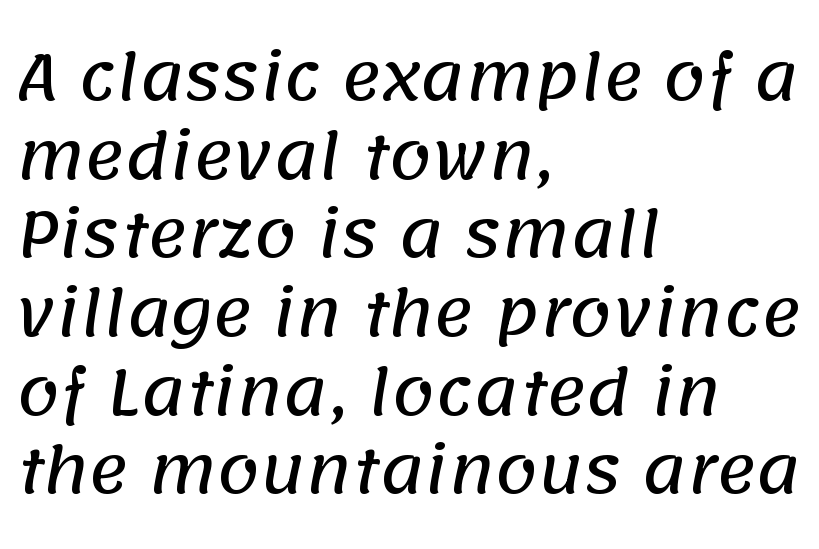
Quick note: interline space is typical. The rag falls on the right side of this text block. Descenders are the only things crossing below the line. Each word holds together tightly as a unit, with standard inter-letter gaps. These lines are rendered in a variable-pitch font.
